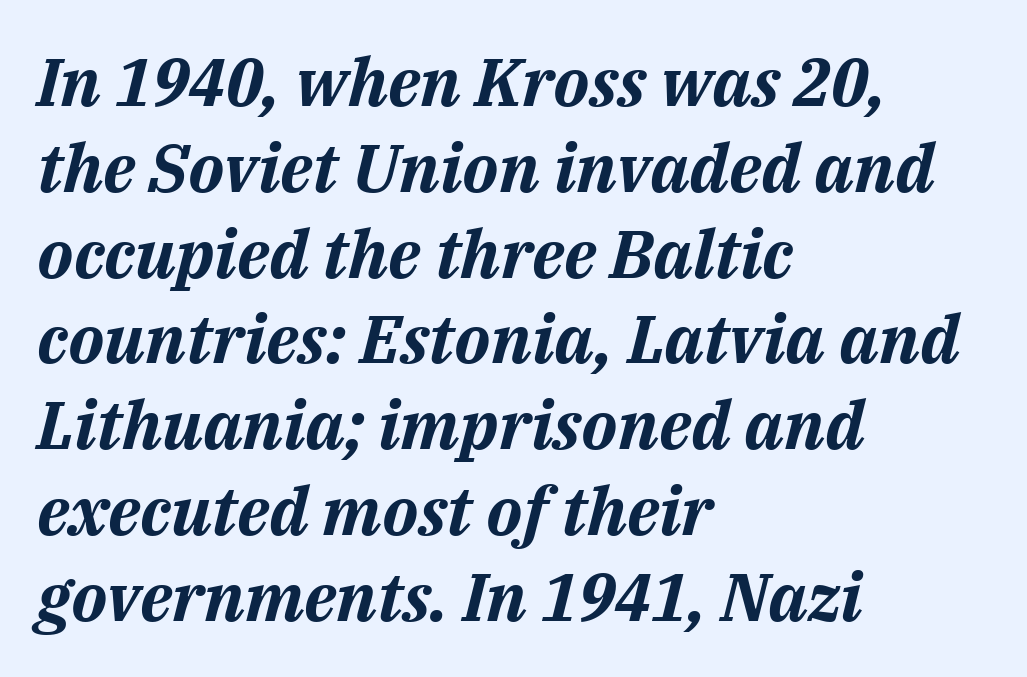
{"italic": "yes", "lean": "right", "slant_degrees": 14, "bold": "yes", "weight": "bold", "width": "normal", "stroke_contrast": "medium", "x_height": "medium", "monospaced": "no", "underline": "no", "align": "left", "line_spacing": "normal", "line_spacing_ratio": 1.28, "letter_spacing": "normal", "letter_spacing_em": 0.0, "glyph_px": 67}
